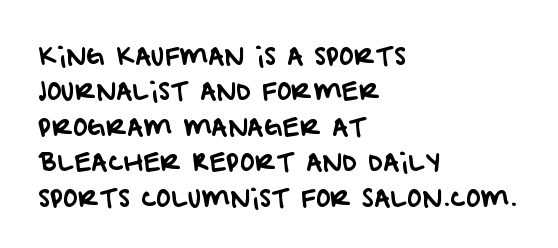
The image shows 25 px text type; set left-aligned, normal line spacing (1.42x), normal letter spacing, not underlined.
